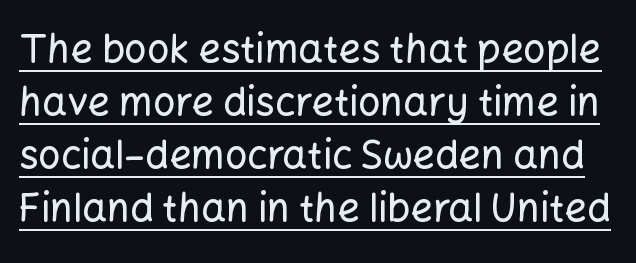
The image shows 39 px sans-serif type, upright; set normal line spacing (1.36x), normal letter spacing, underlined; low stroke contrast and a medium x-height.
